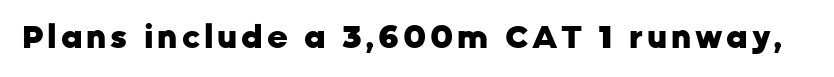
{"serif": "no", "italic": "no", "bold": "yes", "weight": "heavy", "width": "normal", "stroke_contrast": "low", "x_height": "medium", "monospaced": "no", "underline": "no", "glyph_px": 32}
